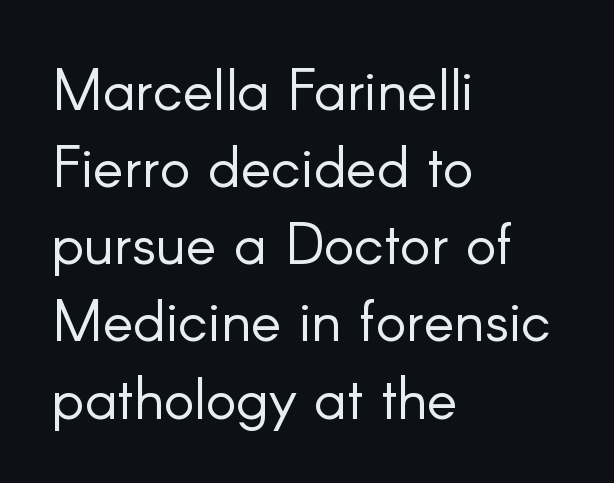
Spacing verdict: proportional, widths tailored to each character. Anything drawn beneath the words? Only blank space. One glance says typical: line gaps are just what's usual. The characters are drawn with everyday or finer stroke widths.
